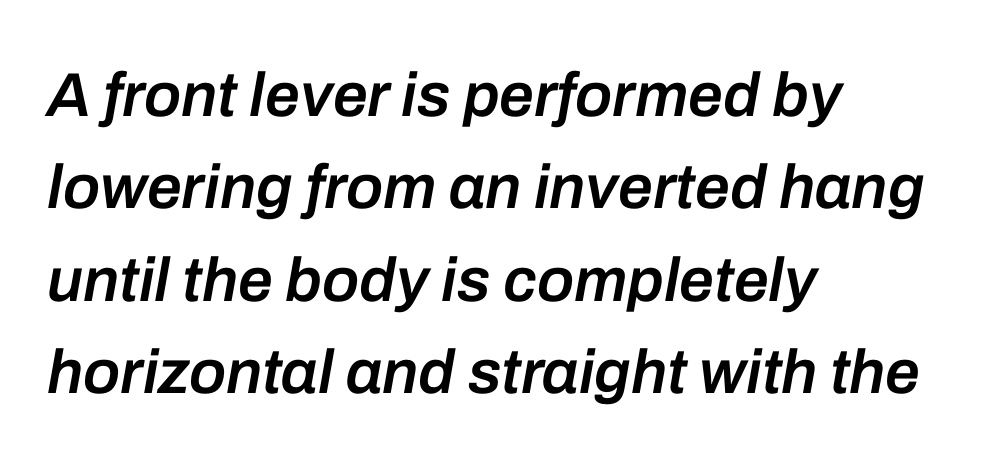
Q: Is the text bold? A: Semi-bold.
Q: Is the text italic (slanted)? A: Yes, it leans right by about 10 degrees.
Q: Is the text underlined? A: No.
Q: How is the paragraph aligned? A: Left-aligned.
Q: Is the spacing between letters normal or unusually wide? A: Normal.
Q: Is the spacing between lines tight, normal or loose? A: Normal.
Q: Width (condensed, normal, or wide)? A: Normal.
Q: Stroke contrast? A: Low.
Q: x-height? A: Medium.
Q: Monospaced? A: No.
